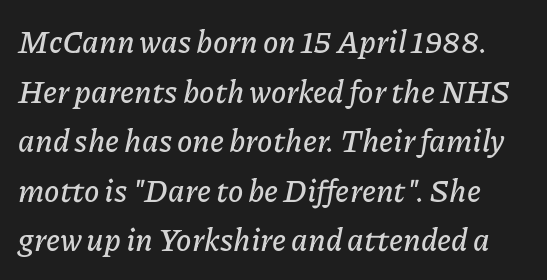
{"italic": "yes", "lean": "right", "slant_degrees": 11, "width": "normal", "stroke_contrast": "low", "x_height": "medium", "monospaced": "no", "underline": "no", "line_spacing": "normal", "line_spacing_ratio": 1.6, "letter_spacing": "normal", "letter_spacing_em": 0.0, "glyph_px": 31}
